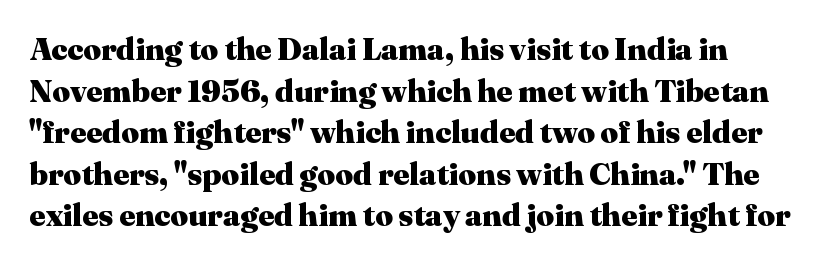
The image shows 31 px heavy serif type, upright; set normal line spacing (1.34x), normal letter spacing, not underlined; medium stroke contrast and a medium x-height.
